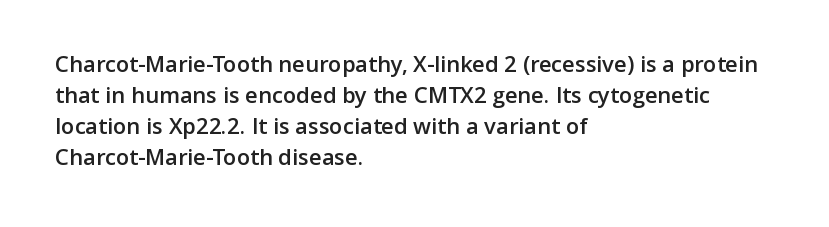
Q: Is the text bold? A: Semi-bold.
Q: Is the text italic (slanted)? A: No, it is upright.
Q: Is the text underlined? A: No.
Q: How is the paragraph aligned? A: Left-aligned.
Q: Is the spacing between letters normal or unusually wide? A: Normal.
Q: Is the spacing between lines tight, normal or loose? A: Normal.
